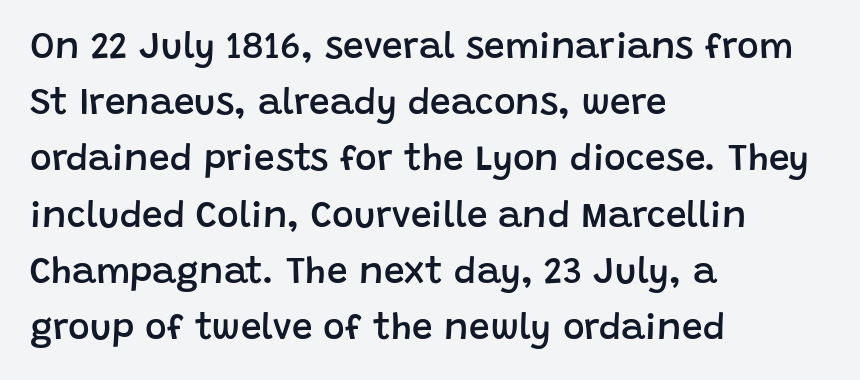
The image shows 37 px semibold sans-serif type, upright; set left-aligned, normal line spacing (1.52x), normal letter spacing, not underlined; low stroke contrast and a large x-height.
